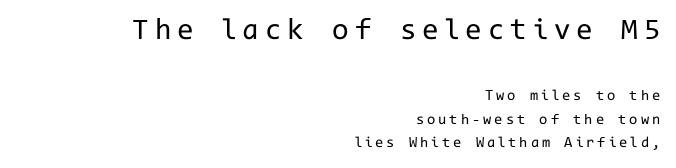
This rendering widens character spacing well past its baseline value. Is the block centered? No — it sits flush against the right margin. The rendering uses typewriter-style spacing with identical character cells. Any mark beneath the type? The region is blank. No feet cap the strokes, marking this as sans-serif type.
